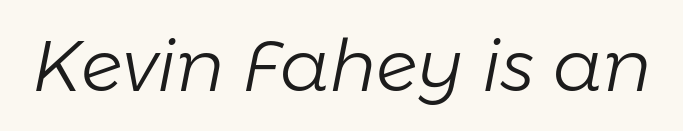
The image shows 71 px light type, italic (leaning right); set normal letter spacing, not underlined; low stroke contrast and a medium x-height.
